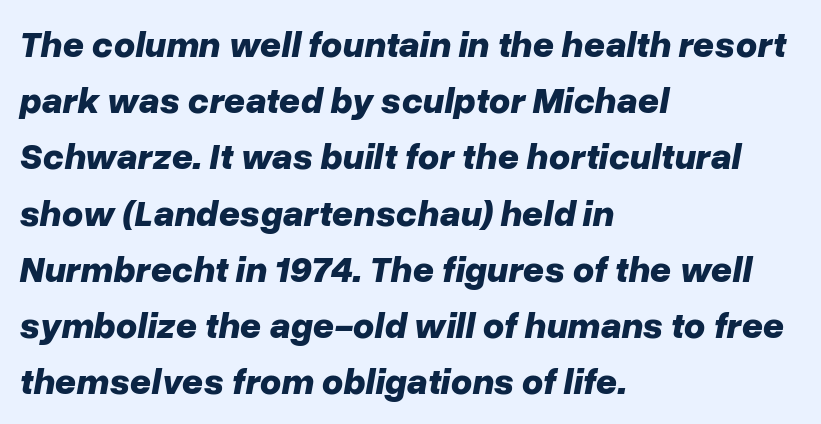
The image shows 37 px bold type, italic (leaning right); set left-aligned, normal line spacing (1.52x), normal letter spacing, not underlined; low stroke contrast and a medium x-height.
